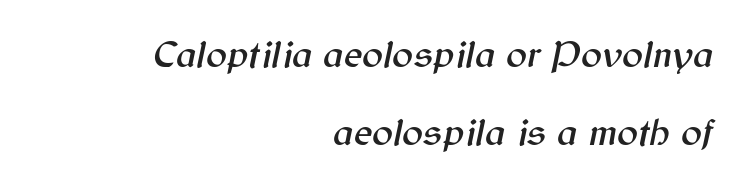
{"italic": "yes", "lean": "right", "slant_degrees": 12, "width": "normal", "stroke_contrast": "medium", "x_height": "medium", "monospaced": "no", "underline": "no", "align": "right", "line_spacing": "loose", "line_spacing_ratio": 2.0, "letter_spacing": "normal", "letter_spacing_em": 0.0, "glyph_px": 39}
